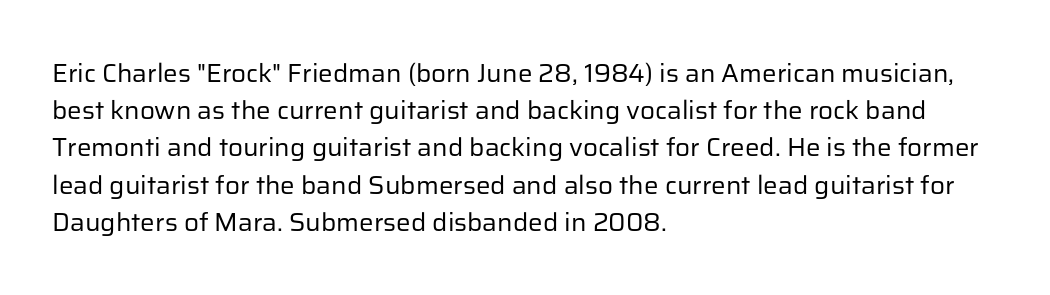
Q: Is the text bold? A: No.
Q: Is the text italic (slanted)? A: No, it is upright.
Q: Is the text underlined? A: No.
Q: How is the paragraph aligned? A: Left-aligned.
Q: Is the spacing between letters normal or unusually wide? A: Normal.
Q: Is the spacing between lines tight, normal or loose? A: Normal.
